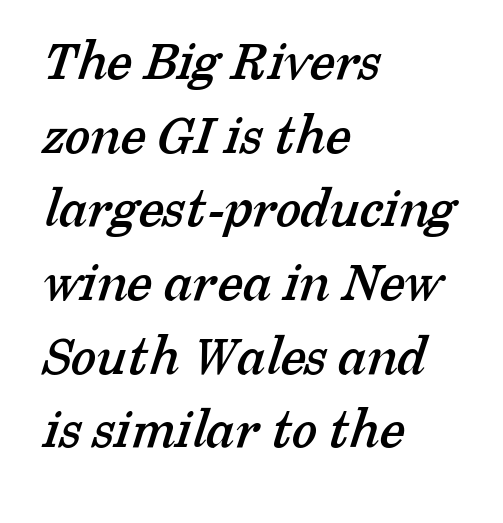
Q: Is the typeface a serif or a sans-serif typeface? A: Serif.
Q: Is the text underlined? A: No.
Q: How is the paragraph aligned? A: Left-aligned.
Q: Is the spacing between letters normal or unusually wide? A: Normal.
Q: Is the spacing between lines tight, normal or loose? A: Normal.
Q: Width (condensed, normal, or wide)? A: Normal.
Q: Stroke contrast? A: Low.
Q: x-height? A: Medium.
Q: Monospaced? A: No.
